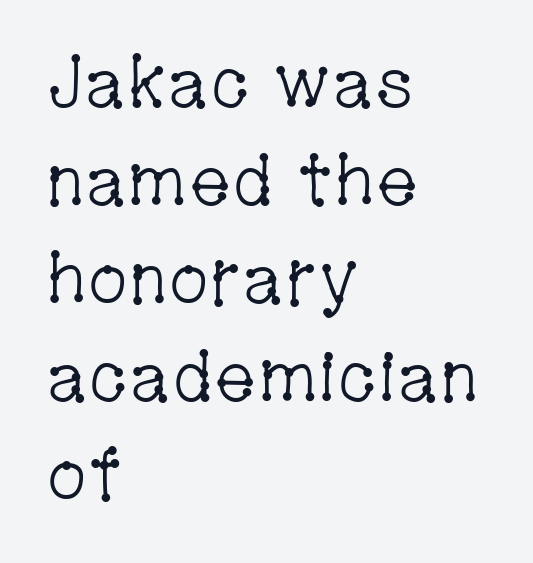
Quick note: not italic, upright. Proportional: the letters do not fall into vertical columns. This rendering leaves character spacing at its baseline value. Underlining? Definitely not there. Old-style or modern, the face here clearly has serifs. Line spacing here is normal.
